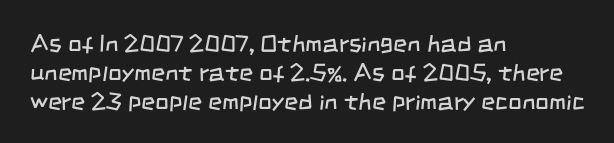
The image shows 24 px text type; set left-aligned, line spacing 1.2x, normal letter spacing, not underlined.
